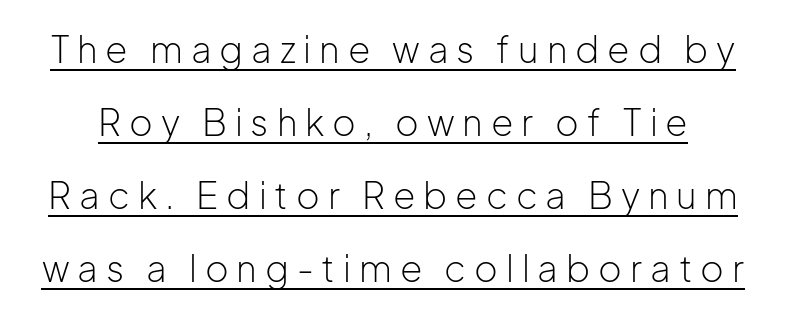
Q: Is the text bold? A: No.
Q: Is the text italic (slanted)? A: No, it is upright.
Q: Is the typeface a serif or a sans-serif typeface? A: Sans-serif.
Q: Is the text underlined? A: Yes.
Q: Is the spacing between letters normal or unusually wide? A: Unusually wide.
Q: Is the spacing between lines tight, normal or loose? A: Loose.
Q: Width (condensed, normal, or wide)? A: Normal.
Q: Stroke contrast? A: Low.
Q: x-height? A: Medium.
Q: Monospaced? A: No.
